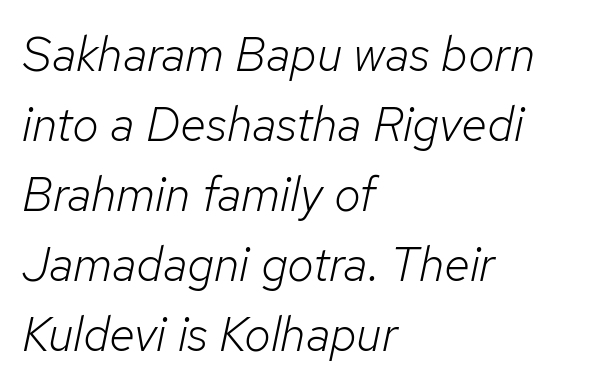
In terms of posture, this sample is oblique. One glance says typical: line gaps are just what's usual. Just letters on the line, the space beneath them empty. Is the type heavy? It reads as light-to-regular instead. The paragraph has a hard left edge and a soft right edge. This rendering leaves character spacing at its baseline value.
